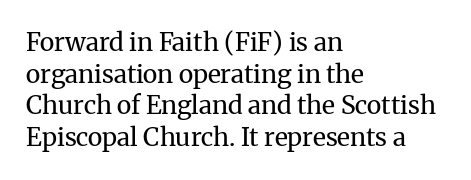
The image shows 25 px text type, upright; set left-aligned, normal line spacing (1.27x), normal letter spacing, not underlined.
